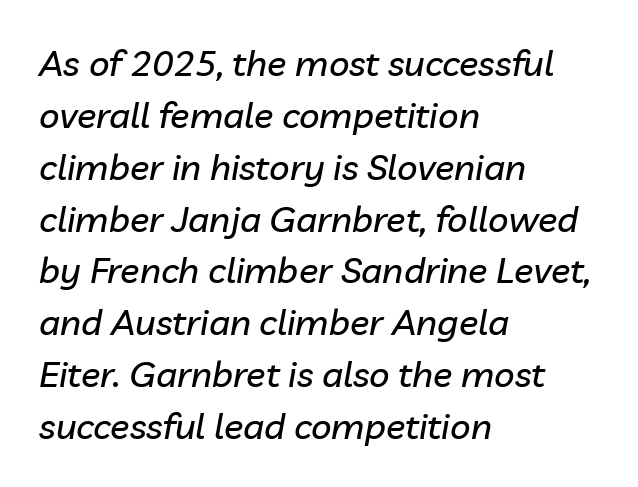
{"italic": "yes", "lean": "right", "slant_degrees": 10, "width": "normal", "stroke_contrast": "low", "x_height": "medium", "monospaced": "no", "underline": "no", "align": "left", "line_spacing": "normal", "line_spacing_ratio": 1.44, "letter_spacing": "normal", "letter_spacing_em": 0.0, "glyph_px": 36}
